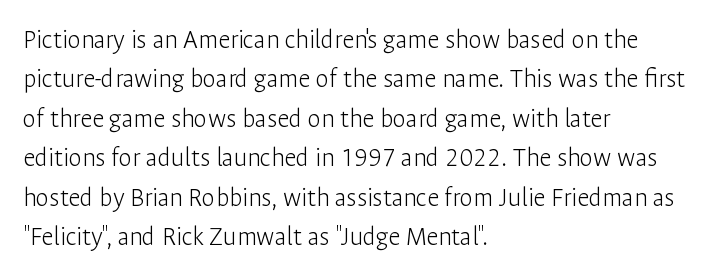
Q: Is the text bold? A: No.
Q: Is the text italic (slanted)? A: No, it is upright.
Q: Is the text underlined? A: No.
Q: How is the paragraph aligned? A: Left-aligned.
Q: Is the spacing between letters normal or unusually wide? A: Normal.
Q: Is the spacing between lines tight, normal or loose? A: Normal.
